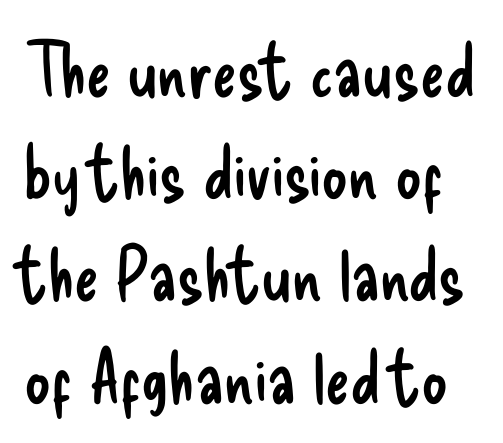
Q: Is the text bold? A: No.
Q: Is the text italic (slanted)? A: No, it is upright.
Q: Is the typeface a serif or a sans-serif typeface? A: Sans-serif.
Q: Is the text underlined? A: No.
Q: Is the spacing between letters normal or unusually wide? A: Normal.
Q: Is the spacing between lines tight, normal or loose? A: Normal.
Q: Width (condensed, normal, or wide)? A: Condensed.
Q: Stroke contrast? A: Low.
Q: x-height? A: Small.
Q: Monospaced? A: No.
